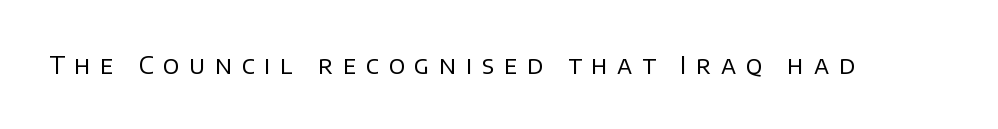
Q: Is the text bold? A: No.
Q: Is the text italic (slanted)? A: No, it is upright.
Q: Is the text underlined? A: No.
Q: Is the spacing between letters normal or unusually wide? A: Unusually wide.
